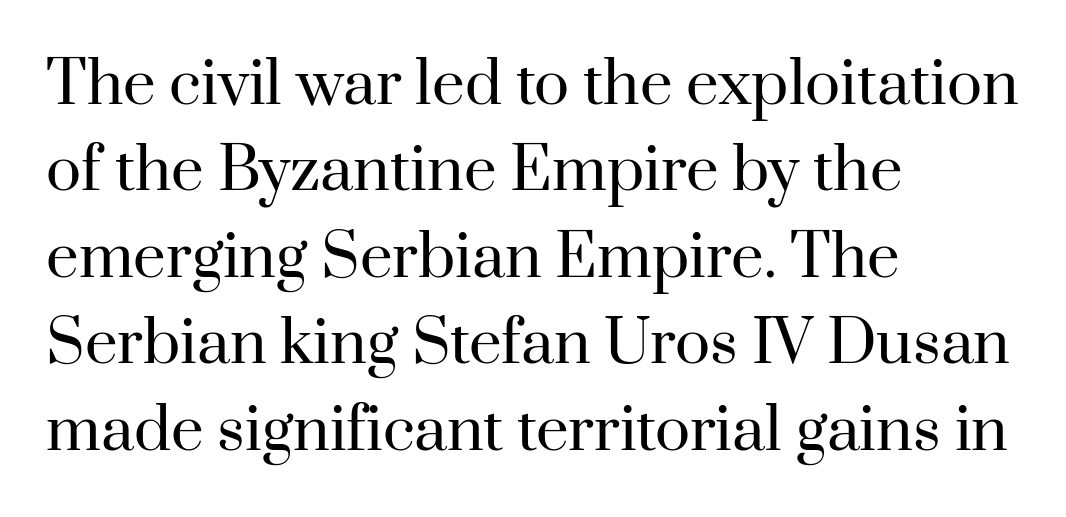
The image shows 58 px regular-weight serif type, upright; set left-aligned, normal line spacing (1.49x), normal letter spacing, not underlined; high stroke contrast and a small x-height.
